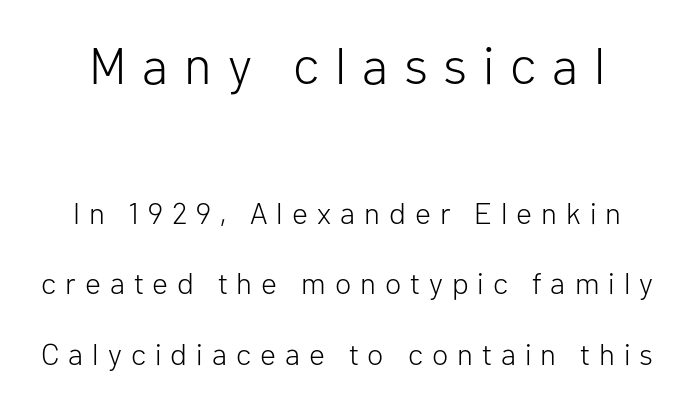
The glyphs in this specimen are sans serif. Is there any slant? The stems are plumb. This reads as an unemphasized weight, regular at the heaviest. Substantial extra tracking has been applied to these lines. Bigger letters appear in the top chunk; the bottom chunk is reduced.
